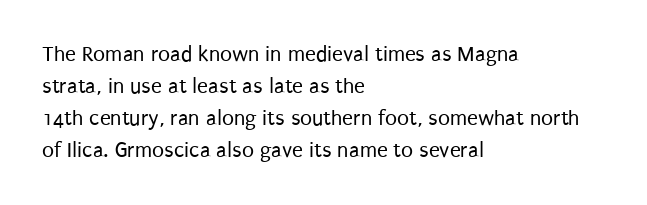
This sample uses an upright cut, with every glyph sitting square on the baseline. Check the space under the baseline: it is left empty. These lines are set flush left with a ragged right edge. Weight: not bold — regular or lighter.
